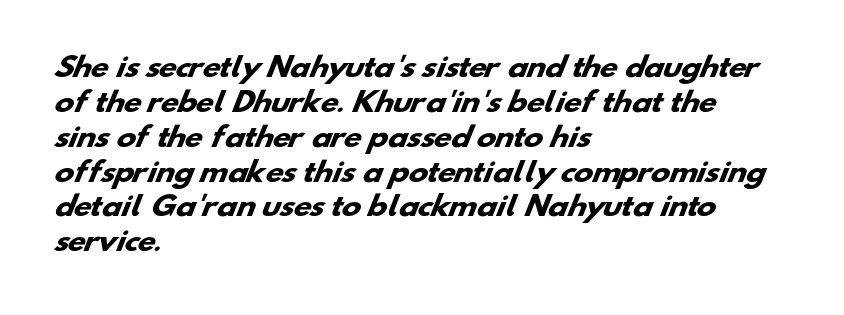
{"bold": "yes", "underline": "no", "align": "left", "line_spacing": "normal", "line_spacing_ratio": 1.34, "letter_spacing": "normal", "letter_spacing_em": 0.0, "glyph_px": 26}
